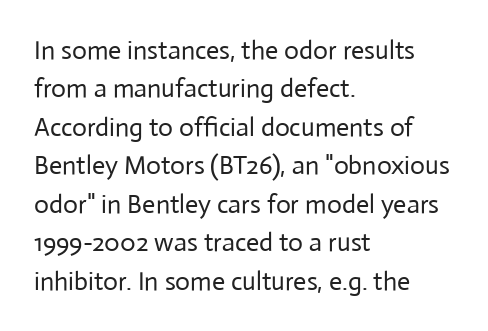
Leftover space on each line is placed entirely after the last word. The font sits on the lighter half of the weight spectrum, regular included. Here the glyphs are tracked normally, forming tight word shapes. Evenly set lines give the paragraph a standard silhouette. The area under the type is left untouched. The letters stand upright; this is a roman face.
